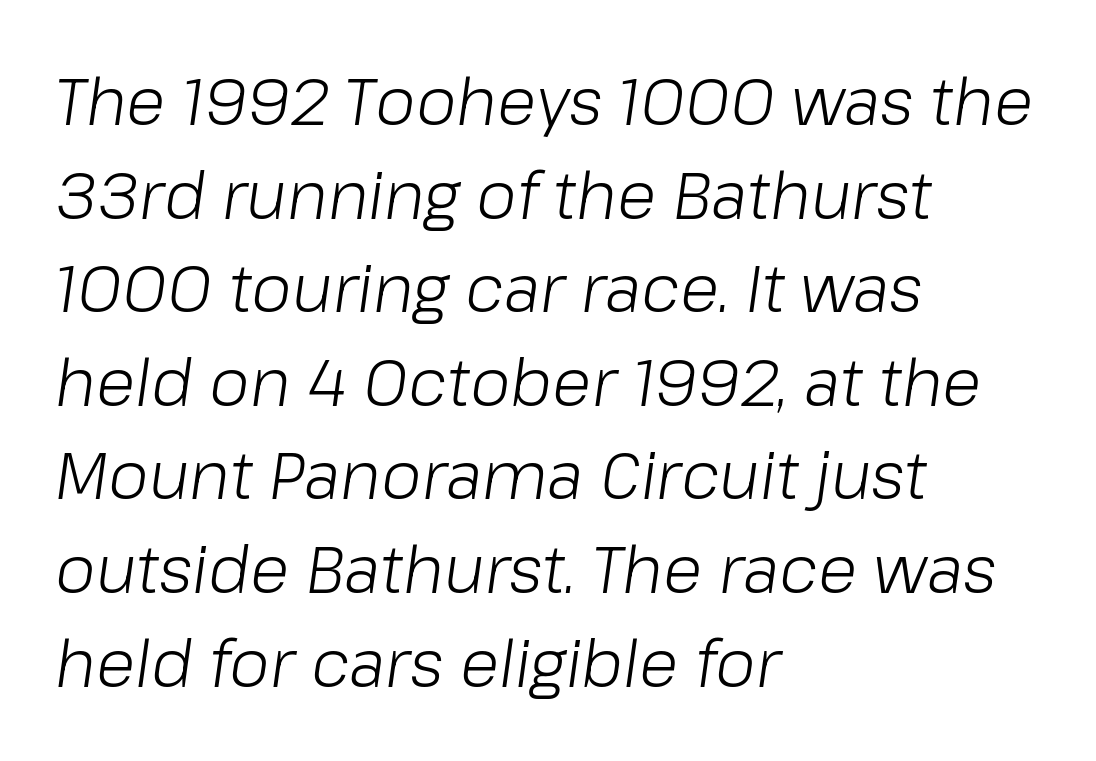
{"italic": "yes", "lean": "right", "slant_degrees": 8, "bold": "no", "weight": "light", "width": "normal", "stroke_contrast": "low", "x_height": "medium", "monospaced": "no", "underline": "no", "align": "left", "line_spacing": "normal", "line_spacing_ratio": 1.44, "letter_spacing": "normal", "letter_spacing_em": 0.0, "glyph_px": 65}
